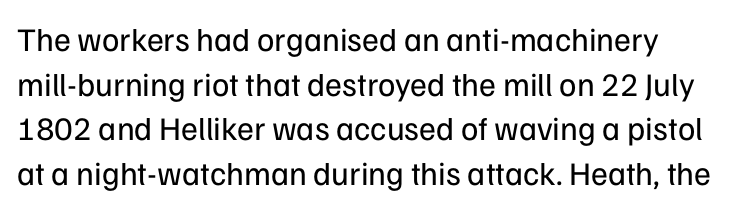
Q: Is the text bold? A: No.
Q: Is the text italic (slanted)? A: No, it is upright.
Q: Is the typeface a serif or a sans-serif typeface? A: Sans-serif.
Q: Is the text underlined? A: No.
Q: How is the paragraph aligned? A: Left-aligned.
Q: Is the spacing between letters normal or unusually wide? A: Normal.
Q: Is the spacing between lines tight, normal or loose? A: Normal.
Q: Width (condensed, normal, or wide)? A: Normal.
Q: Stroke contrast? A: Low.
Q: x-height? A: Medium.
Q: Monospaced? A: No.
